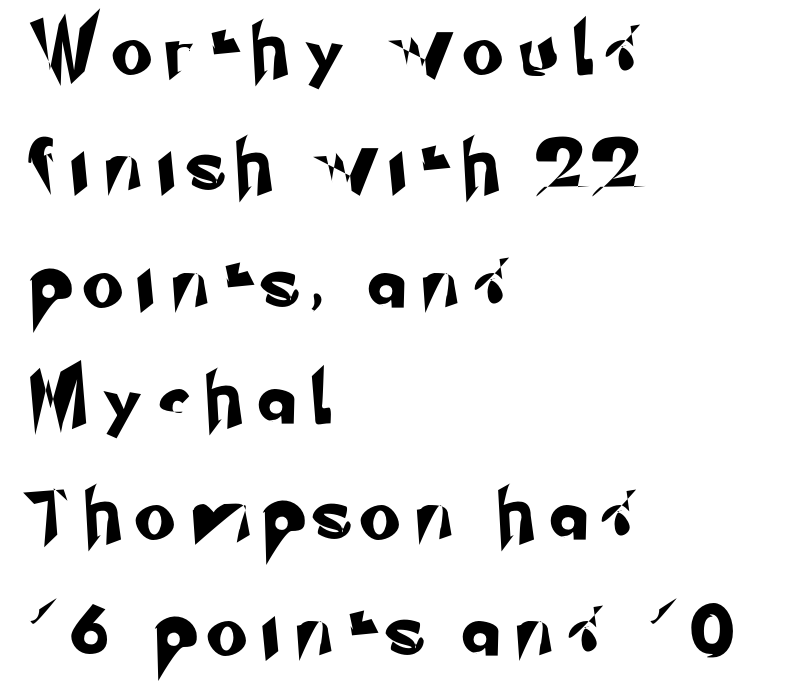
The image shows 51 px sans-serif type; set left-aligned, loose line spacing (2.28x), unusually wide letter spacing (+0.39 em), not underlined; low stroke contrast and a small x-height.
